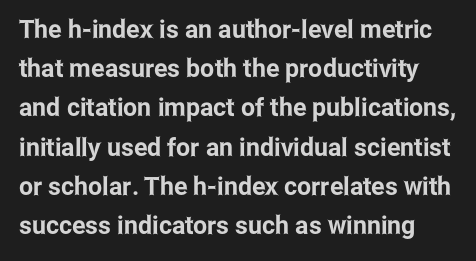
Spacing between characters is what you'd get straight out of the box. Nope, not italic — everything's standing straight. A normal amount of white space separates one row of letters from the next. Each row of text sits above clean, open space.
